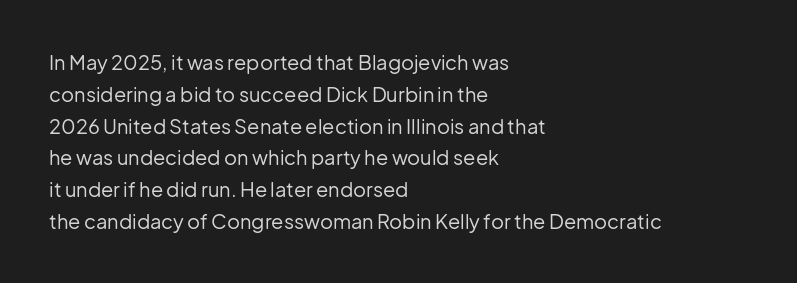
Q: Is the text bold? A: No.
Q: Is the text italic (slanted)? A: No, it is upright.
Q: Is the text underlined? A: No.
Q: How is the paragraph aligned? A: Left-aligned.
Q: Is the spacing between letters normal or unusually wide? A: Normal.
Q: Is the spacing between lines tight, normal or loose? A: Normal.
